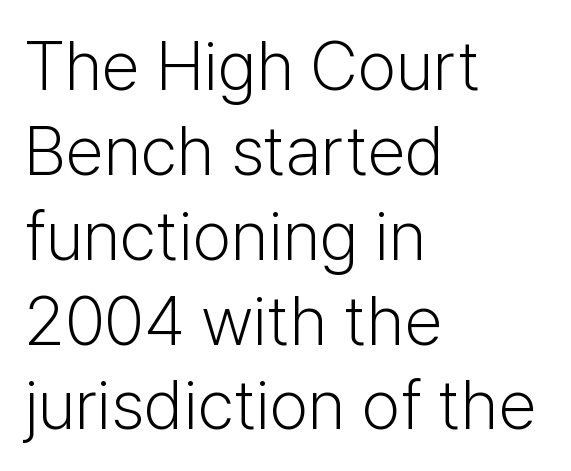
Q: Is the text bold? A: No.
Q: Is the text italic (slanted)? A: No, it is upright.
Q: Is the typeface a serif or a sans-serif typeface? A: Sans-serif.
Q: Is the text underlined? A: No.
Q: How is the paragraph aligned? A: Left-aligned.
Q: Is the spacing between letters normal or unusually wide? A: Normal.
Q: Width (condensed, normal, or wide)? A: Normal.
Q: Stroke contrast? A: Low.
Q: x-height? A: Medium.
Q: Monospaced? A: No.
